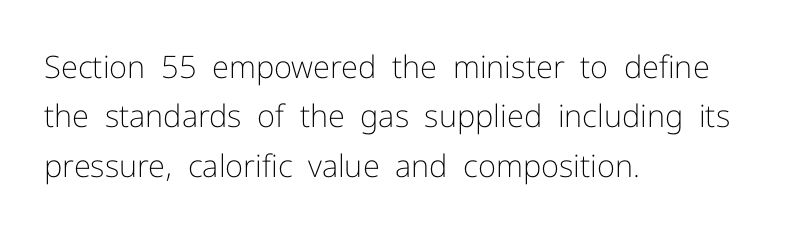
Tracking here is standard; glyphs follow each other at the usual distance. Unbolded letterforms with no extra heft. Serifs: no, the terminals of the letterforms are clean. Leading matches the norm, producing a regular column. This rendering uses left alignment, leaving the right contour irregular. Clear beneath every line of the passage.
